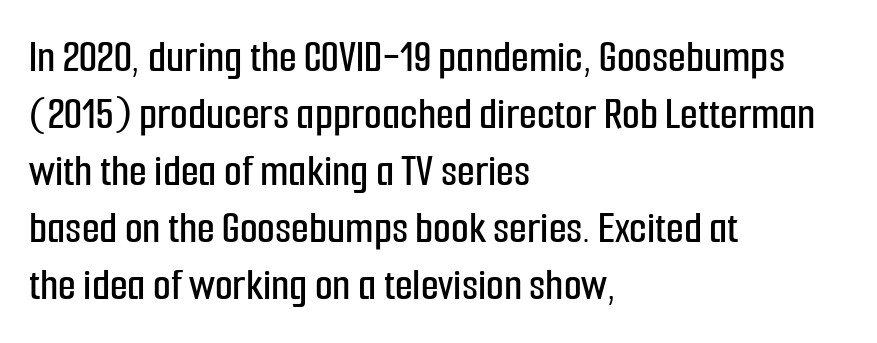
{"serif": "no", "italic": "no", "width": "condensed", "stroke_contrast": "low", "x_height": "medium", "monospaced": "no", "underline": "no", "align": "left", "line_spacing_ratio": 1.24, "letter_spacing": "normal", "letter_spacing_em": 0.0, "glyph_px": 46}
